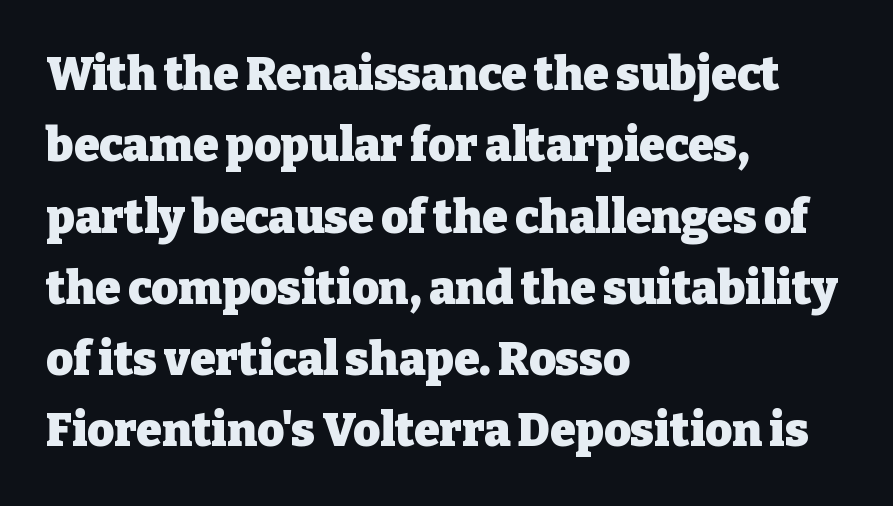
{"serif": "yes", "italic": "no", "bold": "yes", "weight": "heavy", "width": "normal", "stroke_contrast": "low", "x_height": "medium", "monospaced": "no", "underline": "no", "align": "left", "line_spacing": "normal", "line_spacing_ratio": 1.55, "letter_spacing": "normal", "letter_spacing_em": 0.0, "glyph_px": 46}
